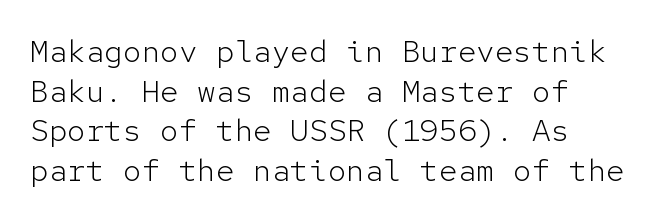
The image shows 31 px light sans-serif type, upright, monospaced; set left-aligned, normal line spacing (1.28x), normal letter spacing, not underlined; low stroke contrast and a medium x-height.
